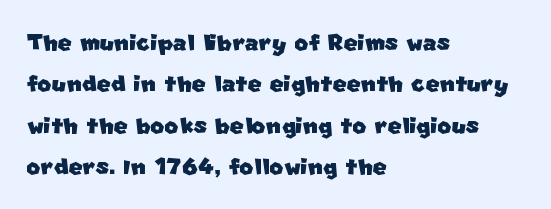
Q: Is the typeface a serif or a sans-serif typeface? A: Sans-serif.
Q: Is the text underlined? A: No.
Q: How is the paragraph aligned? A: Left-aligned.
Q: Is the spacing between letters normal or unusually wide? A: Normal.
Q: Is the spacing between lines tight, normal or loose? A: Normal.
Q: Width (condensed, normal, or wide)? A: Normal.
Q: Stroke contrast? A: Low.
Q: x-height? A: Large.
Q: Monospaced? A: No.
